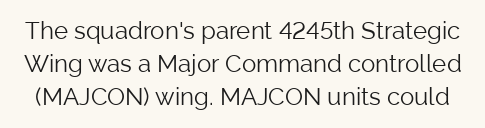
Observe the ordinary spacing: letters are neighbours, not strangers. The typeface has the unassuming heft of standard copy or less. The words here are not underlined. This is roman type, the default non-slanted kind. Notice how descenders clear the ascenders below comfortably — that's standard leading.
